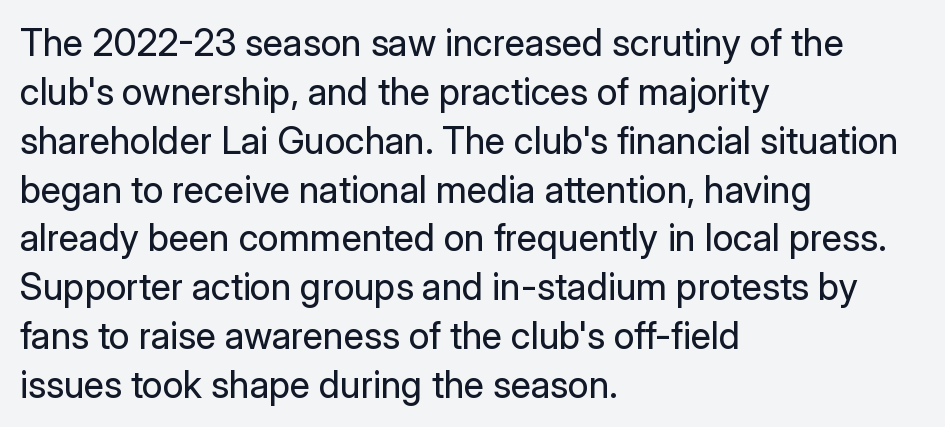
{"serif": "no", "italic": "no", "bold": "no", "weight": "regular", "width": "normal", "stroke_contrast": "low", "x_height": "medium", "monospaced": "no", "underline": "no", "align": "left", "line_spacing": "normal", "line_spacing_ratio": 1.32, "letter_spacing": "normal", "letter_spacing_em": 0.0, "glyph_px": 37}
